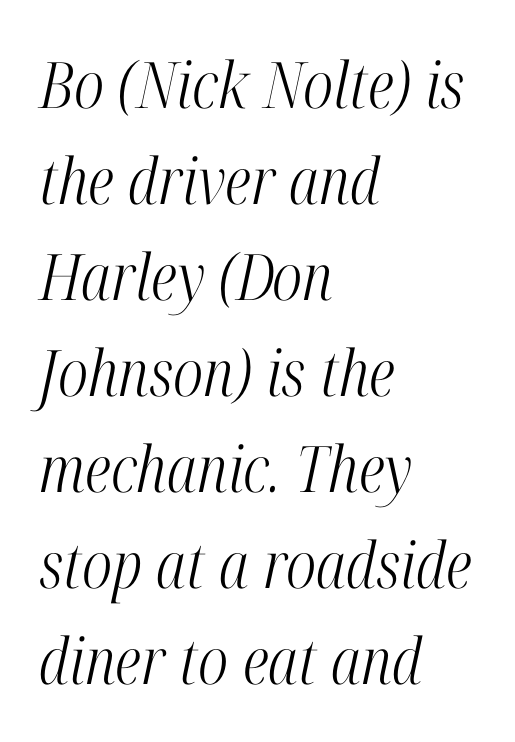
Q: Is the text bold? A: No.
Q: Is the text italic (slanted)? A: Yes, it leans right by about 12 degrees.
Q: Is the typeface a serif or a sans-serif typeface? A: Serif.
Q: Is the text underlined? A: No.
Q: How is the paragraph aligned? A: Left-aligned.
Q: Is the spacing between letters normal or unusually wide? A: Normal.
Q: Is the spacing between lines tight, normal or loose? A: Normal.
Q: Width (condensed, normal, or wide)? A: Condensed.
Q: Stroke contrast? A: High.
Q: x-height? A: Medium.
Q: Monospaced? A: No.
